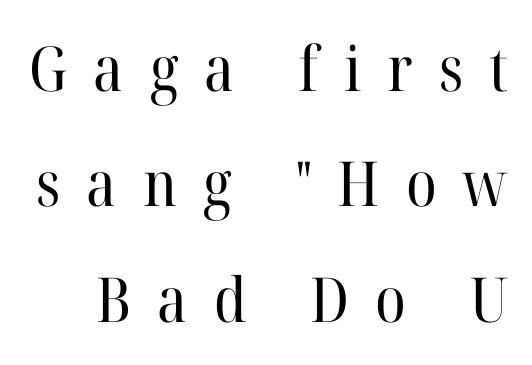
Regarding serifs, this sample has them. If you drew a line through each stem, it would be perfectly vertical. Tracking value appears strongly positive — letters spread wide. On a weight scale, this lands at 450 or below.
